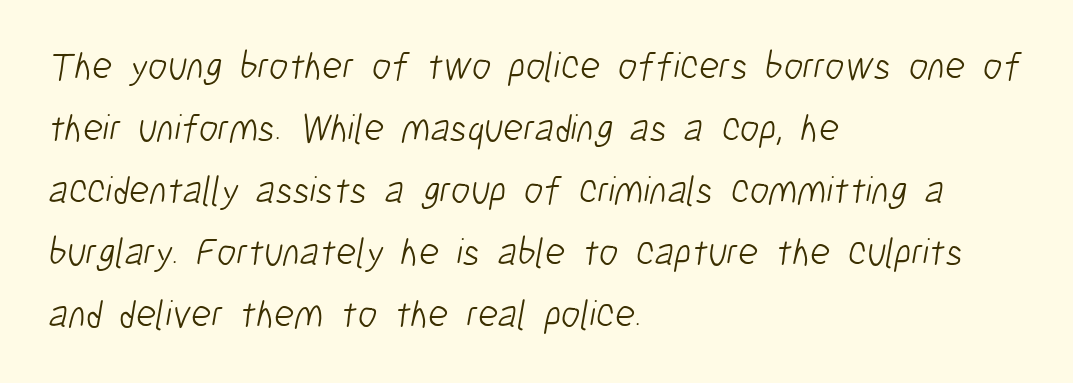
{"serif": "no", "bold": "no", "weight": "light", "width": "condensed", "stroke_contrast": "low", "x_height": "medium", "monospaced": "no", "underline": "no", "align": "left", "line_spacing": "normal", "line_spacing_ratio": 1.59, "letter_spacing": "normal", "letter_spacing_em": 0.0, "glyph_px": 39}
